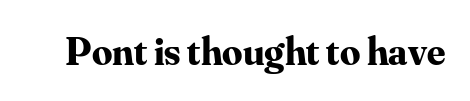
Lines of text with bare space underneath. Letterform terminals end in serifs throughout the passage. Notice how the stems are strictly vertical — no italics here. Every letter is thick-stroked: bold, no question. Is this a fixed-width face? No — the glyphs have proportional, varying widths. These lines keep a tight, regular rhythm from letter to letter.
